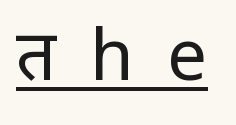
The image shows 71 px regular-weight sans-serif type, upright; set unusually wide letter spacing (+0.47 em), underlined; low stroke contrast and a medium x-height.
